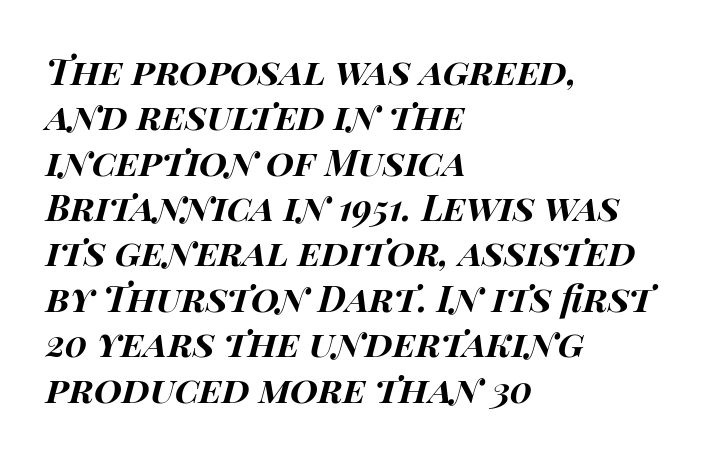
Q: Is the text bold? A: Yes.
Q: Is the text italic (slanted)? A: Yes, it leans right by about 14 degrees.
Q: Is the text underlined? A: No.
Q: How is the paragraph aligned? A: Left-aligned.
Q: Is the spacing between letters normal or unusually wide? A: Normal.
Q: Is the spacing between lines tight, normal or loose? A: Normal.
Q: Width (condensed, normal, or wide)? A: Wide.
Q: Stroke contrast? A: High.
Q: x-height? A: Large.
Q: Monospaced? A: No.
